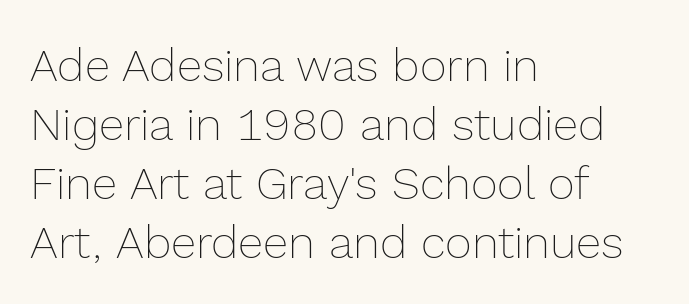
Does extra space separate the letters? No, they use regular spacing. This sample is left-justified, so line endings fall wherever the words run out. Note the varied advance widths — an 'i' is clearly narrower than an 'm'. Letters have the restrained weight of plain body copy at most. This is roman type, the default non-slanted kind. A normal amount of white space separates one row of letters from the next.
